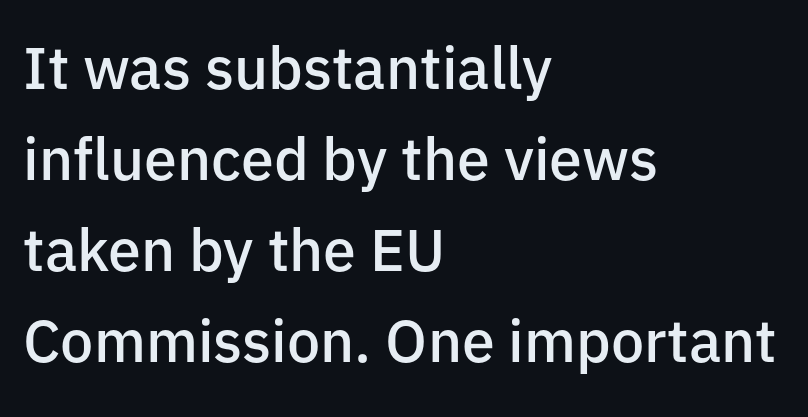
Q: Is the text bold? A: Semi-bold.
Q: Is the text italic (slanted)? A: No, it is upright.
Q: Is the typeface a serif or a sans-serif typeface? A: Sans-serif.
Q: Is the text underlined? A: No.
Q: How is the paragraph aligned? A: Left-aligned.
Q: Is the spacing between letters normal or unusually wide? A: Normal.
Q: Is the spacing between lines tight, normal or loose? A: Normal.
Q: Width (condensed, normal, or wide)? A: Normal.
Q: Stroke contrast? A: Low.
Q: x-height? A: Medium.
Q: Monospaced? A: No.
